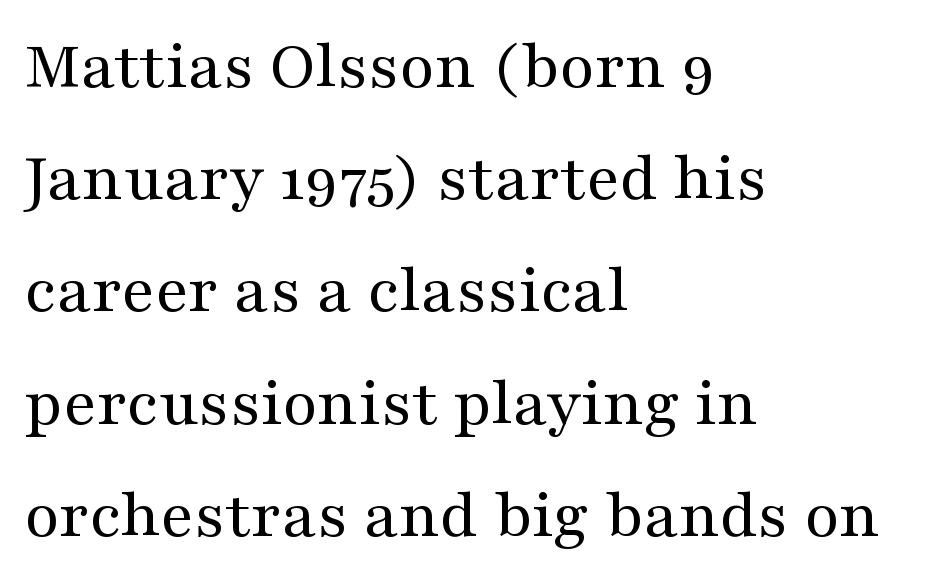
{"serif": "yes", "italic": "no", "bold": "no", "weight": "regular", "width": "wide", "stroke_contrast": "medium", "x_height": "medium", "monospaced": "no", "underline": "no", "align": "left", "line_spacing": "normal", "line_spacing_ratio": 1.58, "letter_spacing": "normal", "letter_spacing_em": 0.0, "glyph_px": 71}
